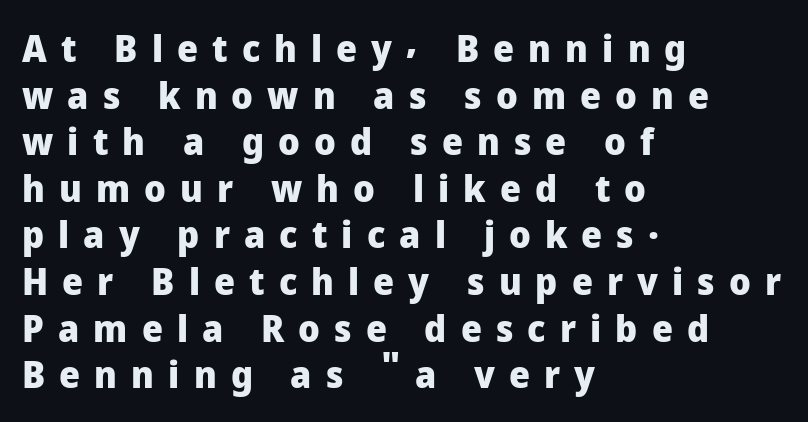
Q: Is the text bold? A: Yes.
Q: Is the text italic (slanted)? A: No, it is upright.
Q: Is the typeface a serif or a sans-serif typeface? A: Sans-serif.
Q: Is the text underlined? A: No.
Q: How is the paragraph aligned? A: Left-aligned.
Q: Is the spacing between letters normal or unusually wide? A: Unusually wide.
Q: Is the spacing between lines tight, normal or loose? A: Normal.
Q: Width (condensed, normal, or wide)? A: Normal.
Q: Stroke contrast? A: Low.
Q: x-height? A: Medium.
Q: Monospaced? A: No.
